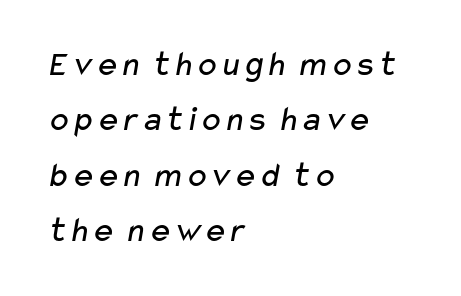
Q: Is the text bold? A: No.
Q: Is the typeface a serif or a sans-serif typeface? A: Sans-serif.
Q: Is the text underlined? A: No.
Q: How is the paragraph aligned? A: Left-aligned.
Q: Is the spacing between letters normal or unusually wide? A: Normal.
Q: Is the spacing between lines tight, normal or loose? A: Normal.
Q: Width (condensed, normal, or wide)? A: Wide.
Q: Stroke contrast? A: Low.
Q: x-height? A: Medium.
Q: Monospaced? A: No.
